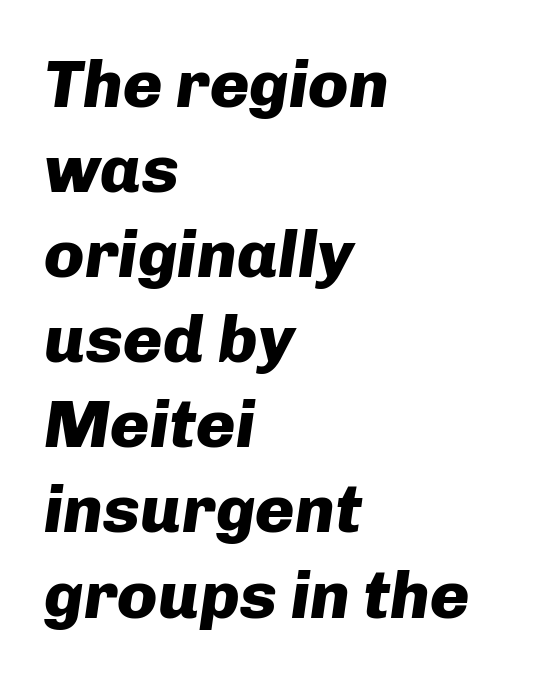
{"italic": "yes", "lean": "right", "slant_degrees": 8, "bold": "yes", "weight": "heavy", "width": "normal", "stroke_contrast": "low", "x_height": "medium", "monospaced": "no", "underline": "no", "align": "left", "line_spacing": "normal", "line_spacing_ratio": 1.27, "letter_spacing": "normal", "letter_spacing_em": 0.0, "glyph_px": 67}
